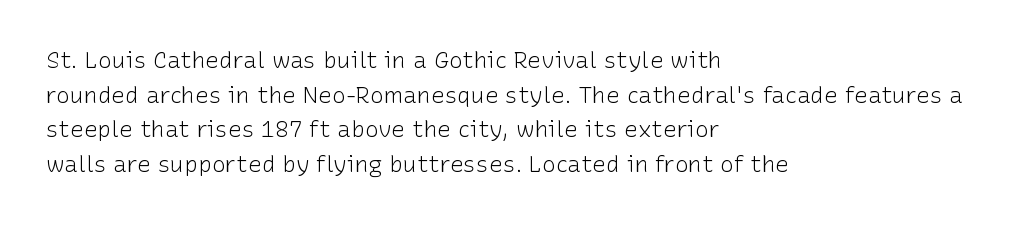
The image shows 23 px text type, upright; set left-aligned, normal line spacing (1.51x), normal letter spacing, not underlined.
